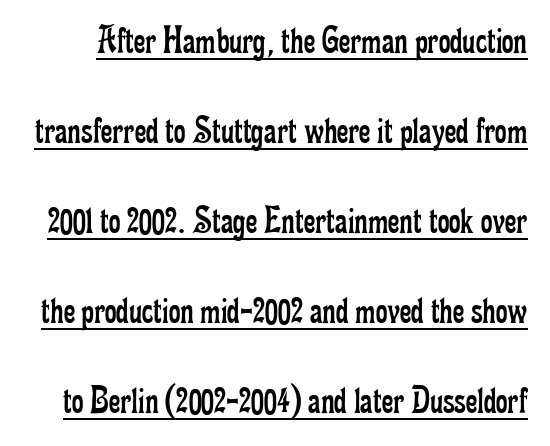
Q: Is the text bold? A: No.
Q: Is the text italic (slanted)? A: No, it is upright.
Q: Is the typeface a serif or a sans-serif typeface? A: Serif.
Q: Is the text underlined? A: Yes.
Q: Is the spacing between letters normal or unusually wide? A: Normal.
Q: Is the spacing between lines tight, normal or loose? A: Loose.
Q: Width (condensed, normal, or wide)? A: Condensed.
Q: Stroke contrast? A: Low.
Q: x-height? A: Small.
Q: Monospaced? A: No.
